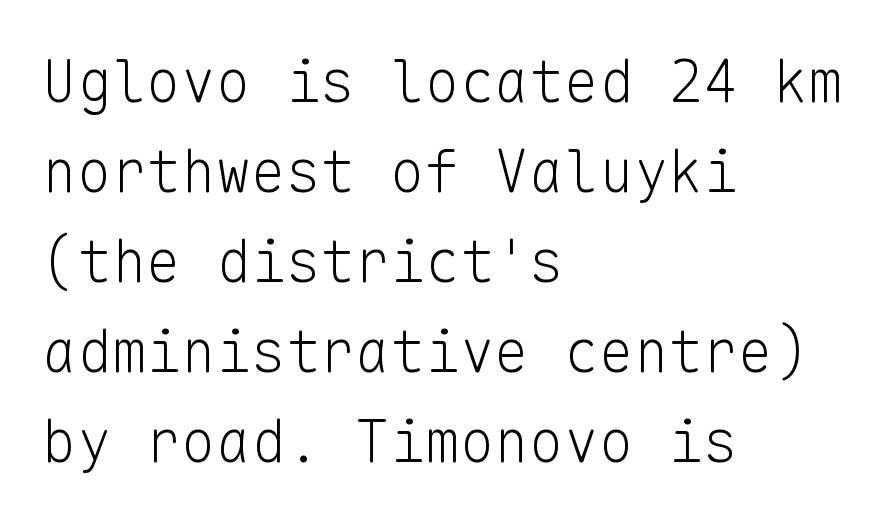
Is this a fixed-width face? Yes — each glyph sits in an identical cell. This is roman type, the default non-slanted kind. Has an underline been added? It has not. Honestly, the letter spacing is just normal — you wouldn't notice it. Normally led — the rows are evenly, conventionally spaced. Check where the strokes stop: nothing finishes them off — pure sans.
